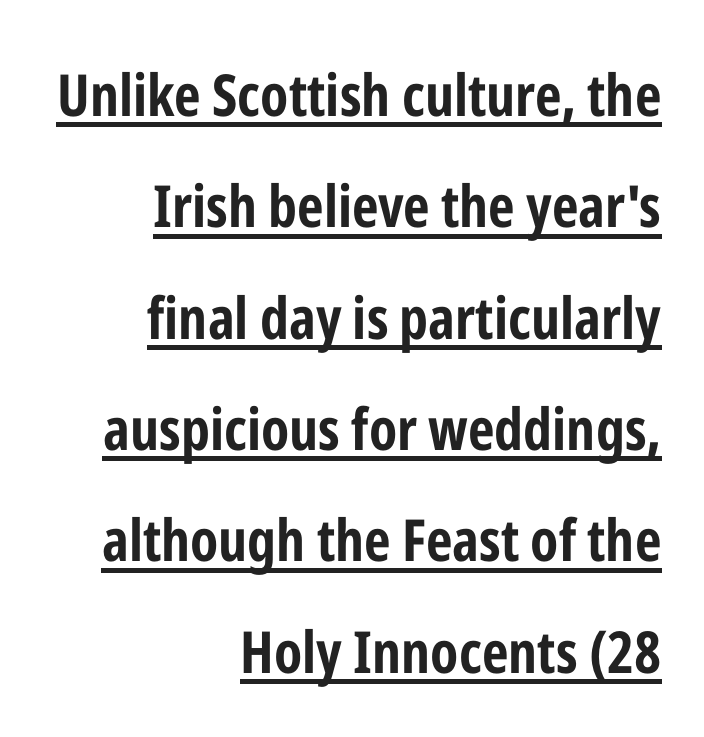
Short and long lines alike share a common ending point at right. The letters sit at their default tracking, neither squeezed nor spread. The characters look thick and weighty, a clear bold. The rendering uses a large line-height, opening up the rows.
